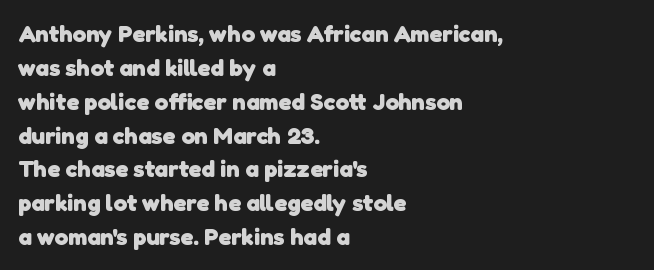
The image shows 24 px bold type; set left-aligned, normal line spacing (1.41x), normal letter spacing, not underlined.
